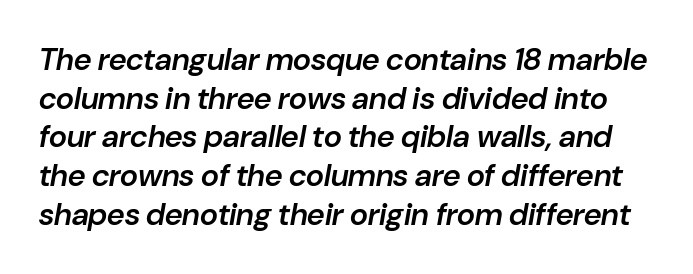
Q: Is the text bold? A: Semi-bold.
Q: Is the text italic (slanted)? A: Yes, it leans right by about 10 degrees.
Q: Is the text underlined? A: No.
Q: Is the spacing between letters normal or unusually wide? A: Normal.
Q: Is the spacing between lines tight, normal or loose? A: Normal.
Q: Width (condensed, normal, or wide)? A: Normal.
Q: Stroke contrast? A: Low.
Q: x-height? A: Medium.
Q: Monospaced? A: No.
